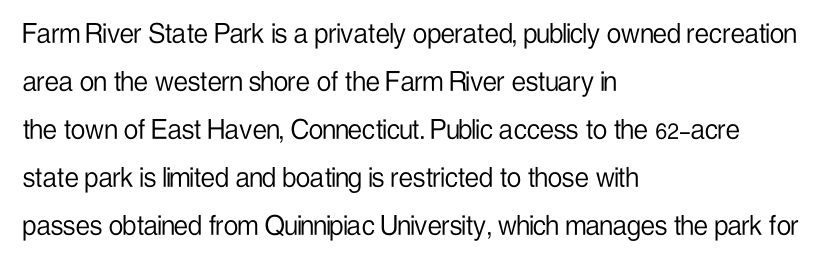
{"serif": "no", "italic": "no", "bold": "no", "weight": "light", "width": "condensed", "stroke_contrast": "low", "x_height": "medium", "monospaced": "no", "underline": "no", "align": "left", "line_spacing": "normal", "line_spacing_ratio": 1.5, "letter_spacing": "normal", "letter_spacing_em": 0.0, "glyph_px": 32}
